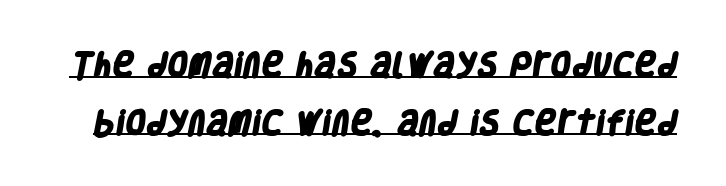
Q: Is the text bold? A: Yes.
Q: Is the text underlined? A: Yes.
Q: Is the spacing between letters normal or unusually wide? A: Normal.
Q: Is the spacing between lines tight, normal or loose? A: Loose.
